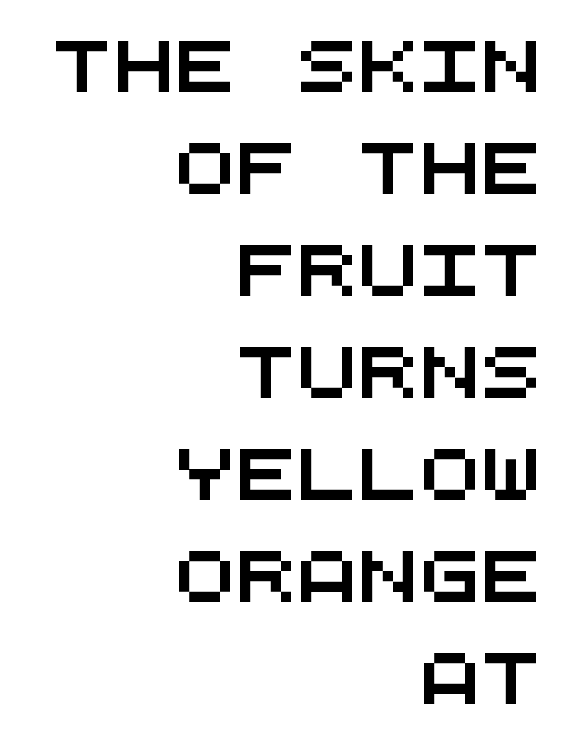
Q: Is the typeface a serif or a sans-serif typeface? A: Sans-serif.
Q: Is the text underlined? A: No.
Q: How is the paragraph aligned? A: Right-aligned.
Q: Is the spacing between letters normal or unusually wide? A: Normal.
Q: Is the spacing between lines tight, normal or loose? A: Loose.
Q: Width (condensed, normal, or wide)? A: Wide.
Q: Stroke contrast? A: Medium.
Q: x-height? A: Large.
Q: Monospaced? A: Yes.
